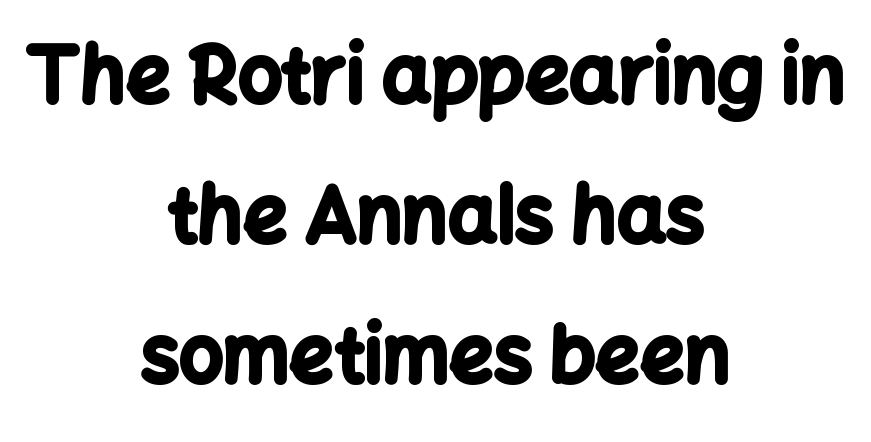
{"serif": "no", "italic": "no", "bold": "yes", "weight": "bold", "width": "normal", "stroke_contrast": "low", "x_height": "medium", "monospaced": "no", "underline": "no", "align": "center", "line_spacing_ratio": 1.82, "letter_spacing": "normal", "letter_spacing_em": 0.0, "glyph_px": 77}
